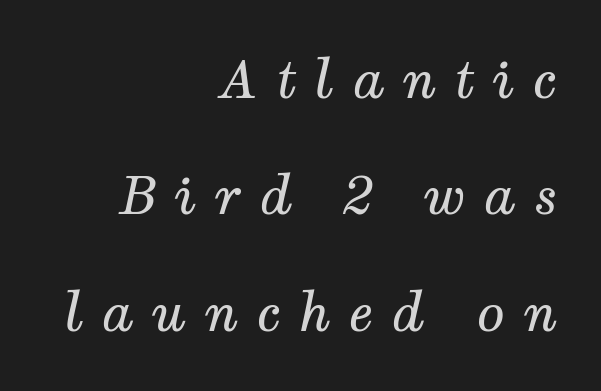
{"serif": "yes", "italic": "yes", "lean": "right", "slant_degrees": 12, "bold": "no", "weight": "regular", "width": "normal", "stroke_contrast": "medium", "x_height": "medium", "monospaced": "no", "underline": "no", "align": "right", "line_spacing": "loose", "line_spacing_ratio": 2.24, "letter_spacing": "wide", "letter_spacing_em": 0.34, "glyph_px": 52}
